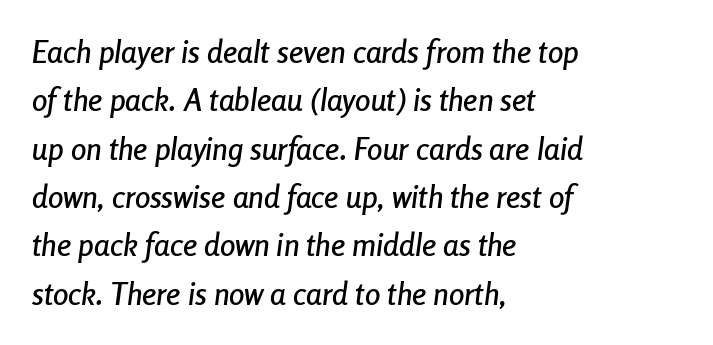
The image shows 31 px condensed type, italic (leaning right); set left-aligned, normal line spacing (1.56x), normal letter spacing, not underlined; low stroke contrast and a medium x-height.
